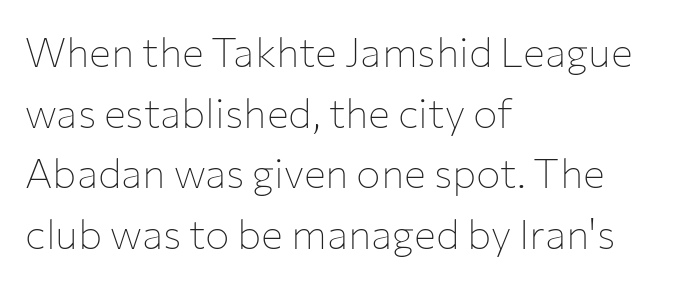
The image shows 41 px thin sans-serif type, upright; set left-aligned, normal line spacing (1.48x), normal letter spacing, not underlined; low stroke contrast and a medium x-height.
